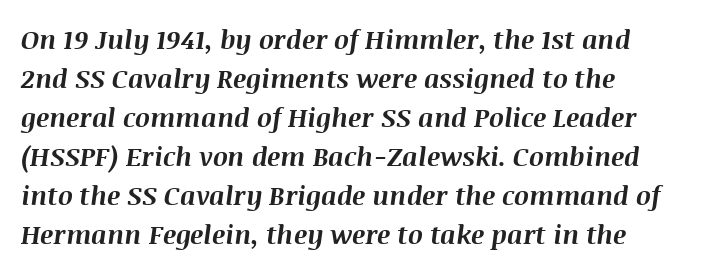
The image shows 26 px bold type, italic (leaning right); set left-aligned, normal line spacing (1.5x), normal letter spacing, not underlined.
